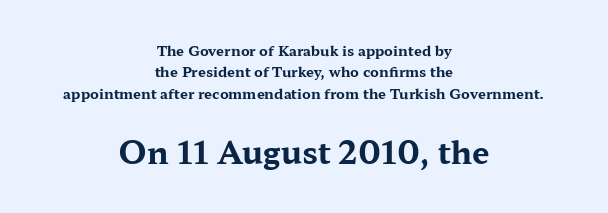
Q: Is the text bold? A: Yes.
Q: Is the text italic (slanted)? A: No, it is upright.
Q: Is the typeface a serif or a sans-serif typeface? A: Serif.
Q: Is the text underlined? A: No.
Q: How is the paragraph aligned? A: Centered.
Q: Is the spacing between letters normal or unusually wide? A: Normal.
Q: Is the spacing between lines tight, normal or loose? A: Normal.
Q: Which block of text is set in a larger size, the first (top) or the second (bottom)? A: The second (bottom) one.
Q: Width (condensed, normal, or wide)? A: Wide.
Q: Stroke contrast? A: Medium.
Q: x-height? A: Medium.
Q: Monospaced? A: No.
